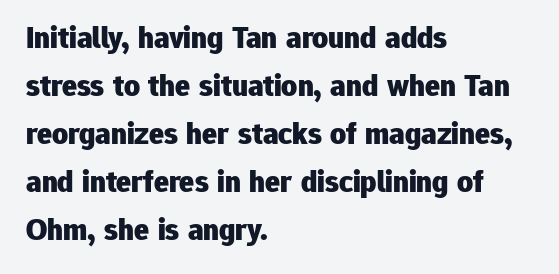
Does the lettering tilt? It doesn't — this is upright. A full-strength bold gives these letters their thick strokes. Any mark beneath the type? The region is blank. Does the type have serifs? No, each stem ends abruptly. Each line starts at the same left margin while the right side varies. No extra tracking has been applied to these lines.
